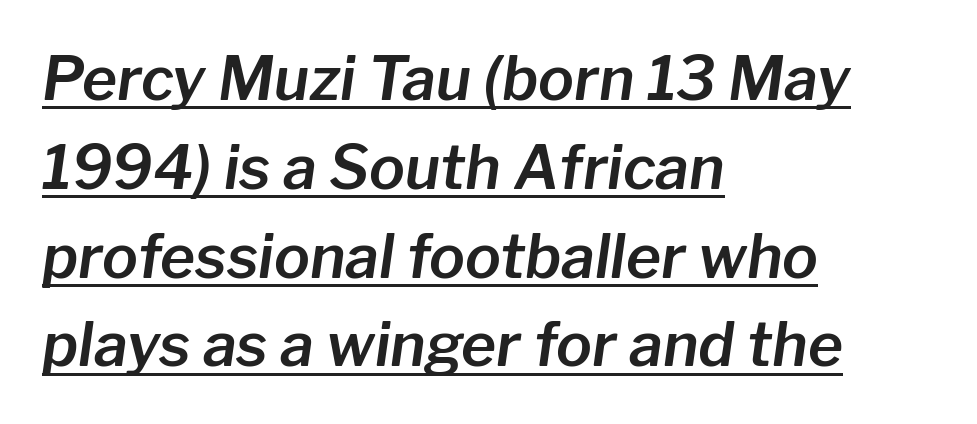
{"italic": "yes", "lean": "right", "slant_degrees": 8, "width": "normal", "stroke_contrast": "low", "x_height": "medium", "monospaced": "no", "underline": "yes", "align": "left", "line_spacing": "normal", "line_spacing_ratio": 1.48, "letter_spacing": "normal", "letter_spacing_em": 0.0, "glyph_px": 60}
